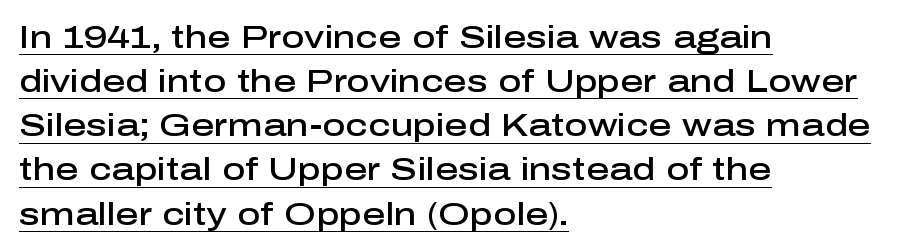
Moderately thickened strokes mark this as semibold type. The characters display no serif detailing; their extremities are plain. The letters advance in unequal steps, a hallmark of proportional type. What decoration does the sample have? An underline. The rag falls on the right side of this text block.
